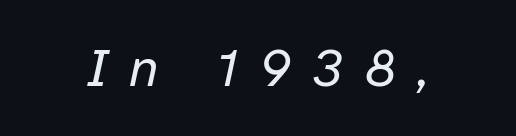
{"italic": "yes", "lean": "right", "slant_degrees": 12, "bold": "no", "weight": "regular", "width": "normal", "stroke_contrast": "low", "x_height": "medium", "monospaced": "no", "underline": "no", "letter_spacing": "wide", "letter_spacing_em": 0.39, "glyph_px": 54}
